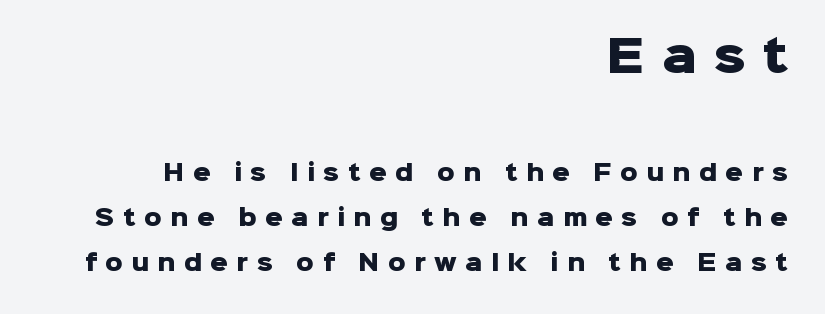
The image shows 44 px heavy sans-serif type, upright; set right-aligned, loose line spacing (2.06x), unusually wide letter spacing (+0.38 em), not underlined; the first (top) block is 2.0x larger; low stroke contrast and a medium x-height.
